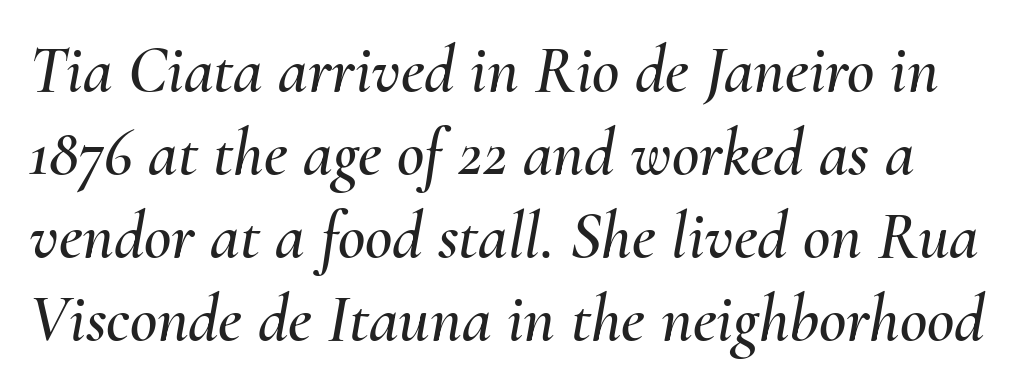
The image shows 67 px text type, italic (leaning right); set line spacing 1.24x, normal letter spacing, not underlined; medium stroke contrast and a small x-height.
